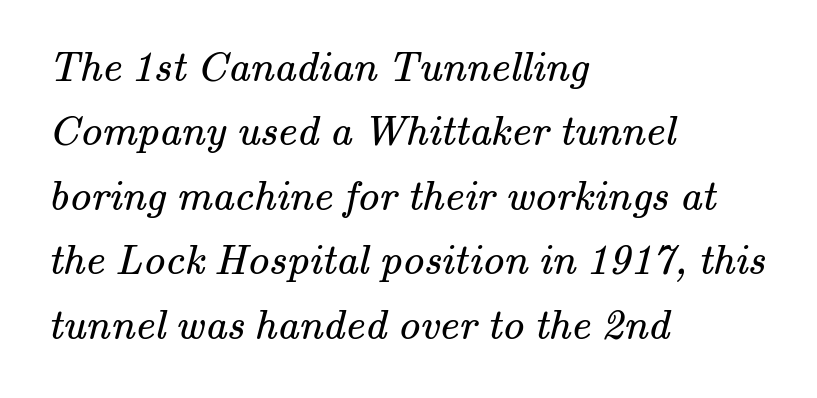
{"serif": "yes", "bold": "no", "weight": "regular", "width": "normal", "stroke_contrast": "medium", "x_height": "small", "monospaced": "no", "underline": "no", "align": "left", "line_spacing": "normal", "line_spacing_ratio": 1.5, "letter_spacing": "normal", "letter_spacing_em": 0.0, "glyph_px": 43}
